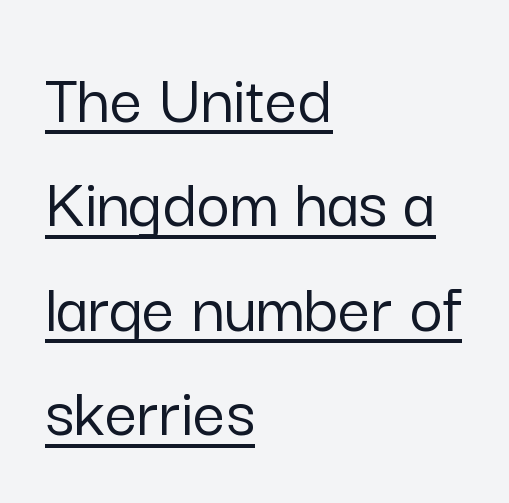
{"serif": "no", "italic": "no", "width": "normal", "stroke_contrast": "low", "x_height": "medium", "monospaced": "no", "underline": "yes", "align": "left", "line_spacing": "normal", "line_spacing_ratio": 1.45, "letter_spacing": "normal", "letter_spacing_em": 0.0, "glyph_px": 72}
